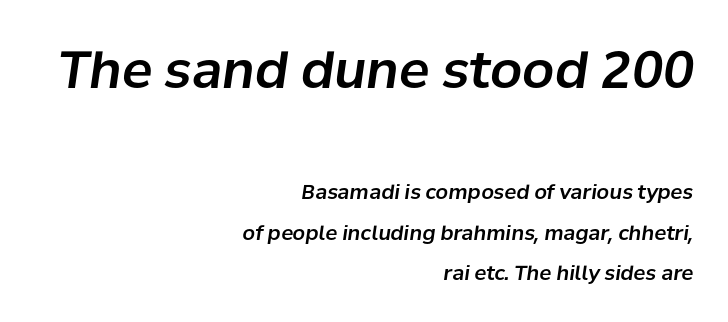
{"italic": "yes", "lean": "right", "slant_degrees": 8, "width": "normal", "stroke_contrast": "low", "x_height": "medium", "monospaced": "no", "underline": "no", "align": "right", "line_spacing": "loose", "line_spacing_ratio": 2.01, "letter_spacing": "normal", "letter_spacing_em": 0.0, "larger_block": "first", "size_ratio": 2.55, "glyph_px": 51}
